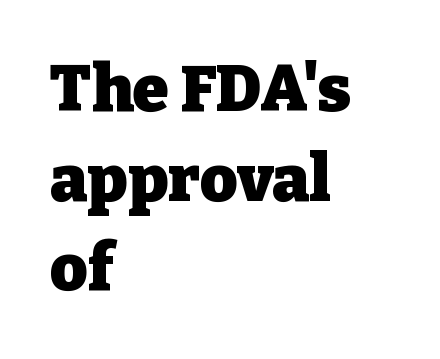
{"serif": "yes", "italic": "no", "bold": "yes", "weight": "heavy", "width": "normal", "stroke_contrast": "low", "x_height": "medium", "monospaced": "no", "underline": "no", "align": "left", "line_spacing": "normal", "line_spacing_ratio": 1.38, "letter_spacing": "normal", "letter_spacing_em": 0.0, "glyph_px": 65}
